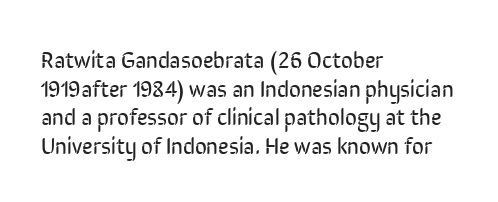
{"italic": "no", "bold": "no", "underline": "no", "align": "left", "line_spacing_ratio": 1.24, "letter_spacing": "normal", "letter_spacing_em": 0.0, "glyph_px": 23}
